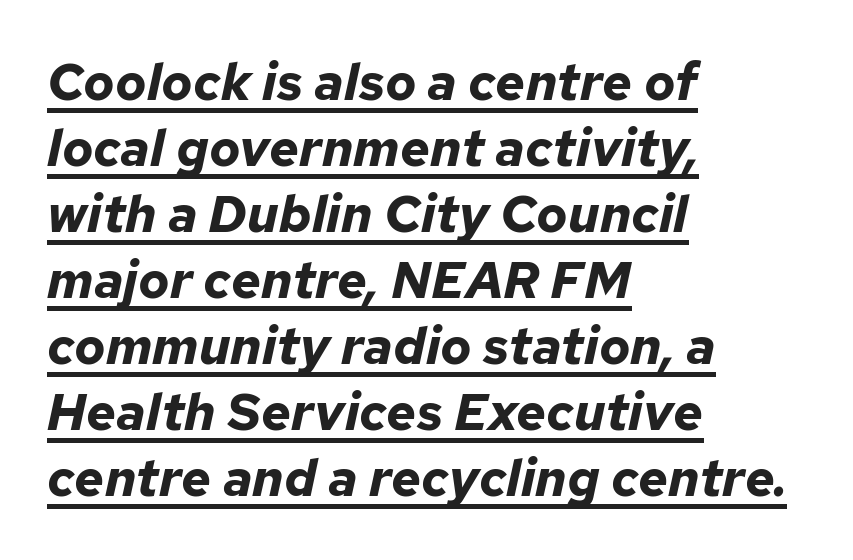
The rendering uses a moderate line-height, typical for paragraphs. These lines were composed using italics. Notice how a bar underscores the lettering throughout. Tracking here is standard; glyphs follow each other at the usual distance. The letters are bold, with thick, heavy strokes.
